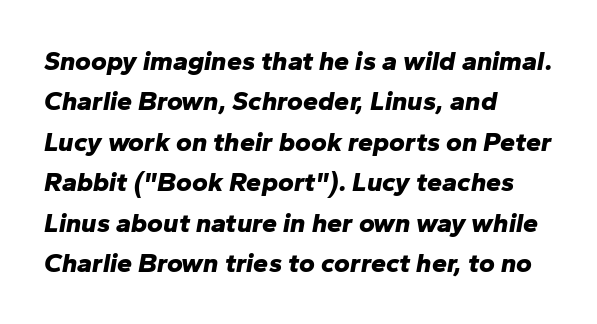
{"italic": "yes", "lean": "right", "slant_degrees": 10, "bold": "yes", "underline": "no", "align": "left", "line_spacing": "normal", "line_spacing_ratio": 1.5, "letter_spacing": "normal", "letter_spacing_em": 0.0, "glyph_px": 27}
